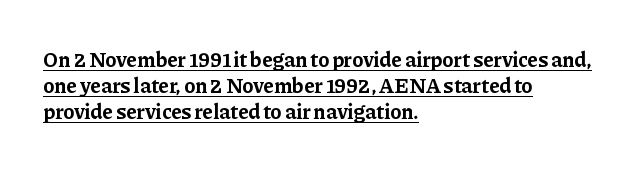
Notice how a bar underscores the lettering throughout. Quick note: not italic, upright. You could call the tracking neutral — neither tight nor loose. Caption: bold face, heavy strokes. The paragraph shown leans on its left margin.
